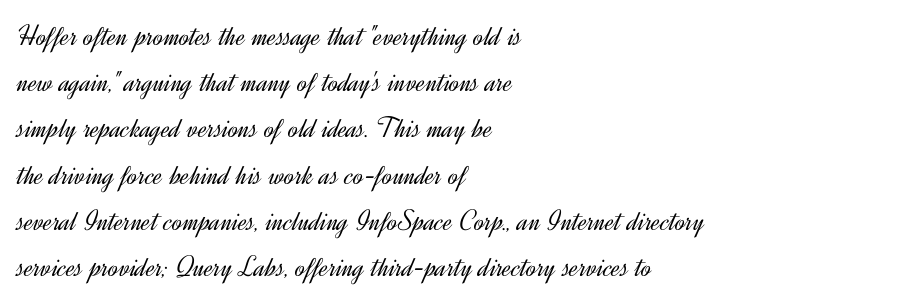
{"serif": "no", "bold": "no", "weight": "light", "width": "normal", "x_height": "small", "monospaced": "no", "underline": "no", "align": "left", "line_spacing": "normal", "line_spacing_ratio": 1.54, "letter_spacing": "normal", "letter_spacing_em": 0.0, "glyph_px": 30}
